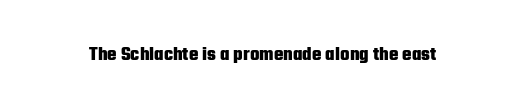
Q: Is the text bold? A: Yes.
Q: Is the text italic (slanted)? A: No, it is upright.
Q: Is the text underlined? A: No.
Q: Is the spacing between letters normal or unusually wide? A: Normal.
